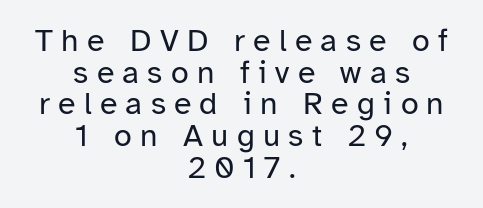
{"serif": "no", "italic": "no", "bold": "no", "weight": "regular", "width": "normal", "stroke_contrast": "low", "x_height": "medium", "monospaced": "no", "underline": "no", "align": "center", "line_spacing": "tight", "line_spacing_ratio": 0.99, "letter_spacing": "wide", "letter_spacing_em": 0.26, "glyph_px": 32}
